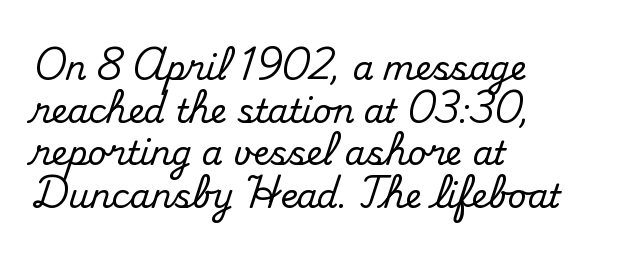
Visually the block forms a straight wall on the left and a jagged coastline on the right. Note the varied advance widths — an 'i' is clearly narrower than an 'm'. The foot of each line stays bare and open.
